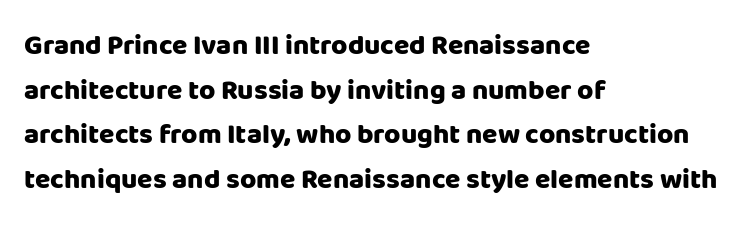
Q: Is the text bold? A: Yes.
Q: Is the text italic (slanted)? A: No, it is upright.
Q: Is the typeface a serif or a sans-serif typeface? A: Sans-serif.
Q: Is the text underlined? A: No.
Q: How is the paragraph aligned? A: Left-aligned.
Q: Is the spacing between letters normal or unusually wide? A: Normal.
Q: Is the spacing between lines tight, normal or loose? A: Normal.
Q: Width (condensed, normal, or wide)? A: Normal.
Q: Stroke contrast? A: Low.
Q: x-height? A: Large.
Q: Monospaced? A: No.
